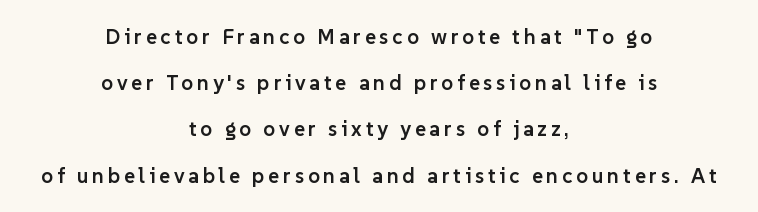
{"italic": "no", "bold": "semi", "underline": "no", "align": "center", "line_spacing": "loose", "line_spacing_ratio": 2.2, "glyph_px": 21}
